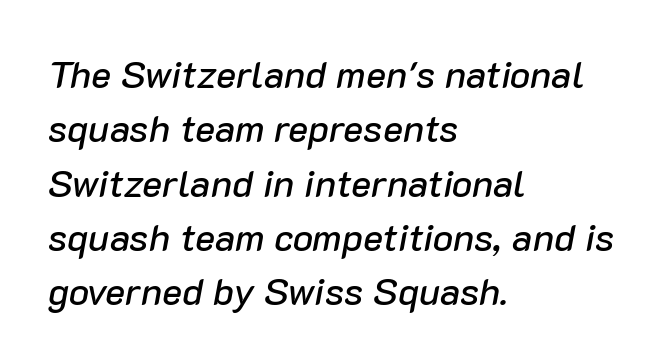
{"italic": "yes", "lean": "right", "slant_degrees": 10, "width": "normal", "stroke_contrast": "low", "x_height": "medium", "monospaced": "no", "underline": "no", "align": "left", "line_spacing": "normal", "line_spacing_ratio": 1.43, "letter_spacing": "normal", "letter_spacing_em": 0.0, "glyph_px": 38}
